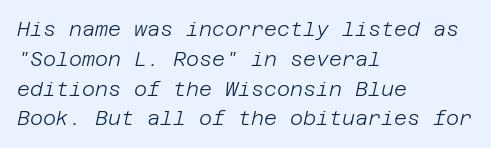
{"italic": "yes", "lean": "right", "slant_degrees": 12, "bold": "no", "underline": "no", "align": "left", "line_spacing": "normal", "line_spacing_ratio": 1.49, "letter_spacing": "normal", "letter_spacing_em": 0.0, "glyph_px": 20}
